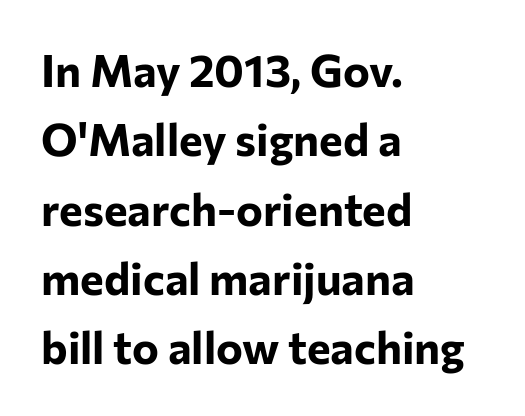
These words are printed bold, with thick strokes throughout. Successive baselines arrive at the customary interval. You can tell it's not italic because the verticals are truly vertical. Unlike a traditional serif, this face leaves its strokes unadorned.
